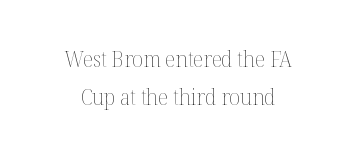
The image shows 22 px text type, upright; set centered, line spacing 1.73x, normal letter spacing, not underlined.
